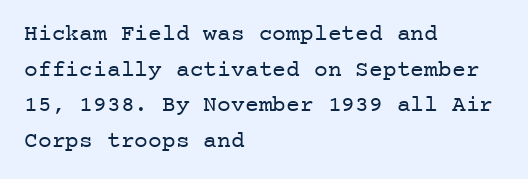
Q: Is the text bold? A: No.
Q: Is the text italic (slanted)? A: No, it is upright.
Q: Is the text underlined? A: No.
Q: How is the paragraph aligned? A: Left-aligned.
Q: Is the spacing between letters normal or unusually wide? A: Normal.
Q: Is the spacing between lines tight, normal or loose? A: Normal.
